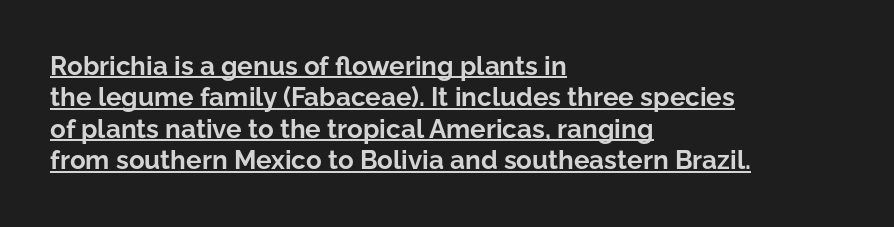
Q: Is the text bold? A: Yes.
Q: Is the text italic (slanted)? A: No, it is upright.
Q: Is the text underlined? A: Yes.
Q: How is the paragraph aligned? A: Left-aligned.
Q: Is the spacing between letters normal or unusually wide? A: Normal.
